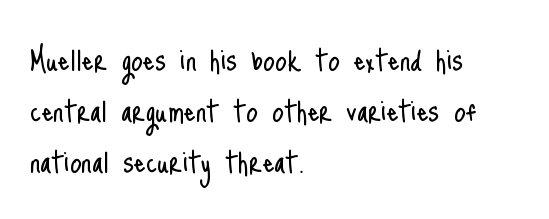
The image shows 37 px light, condensed sans-serif type, upright; set left-aligned, normal line spacing (1.38x), normal letter spacing, not underlined; low stroke contrast and a small x-height.
